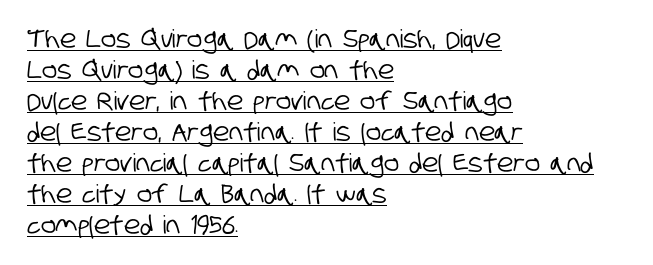
Q: Is the text underlined? A: Yes.
Q: How is the paragraph aligned? A: Left-aligned.
Q: Is the spacing between letters normal or unusually wide? A: Normal.
